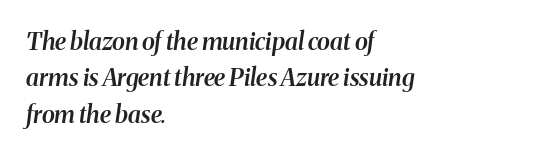
The image shows 24 px text type, italic (leaning right); set left-aligned, normal line spacing (1.52x), normal letter spacing, not underlined.
